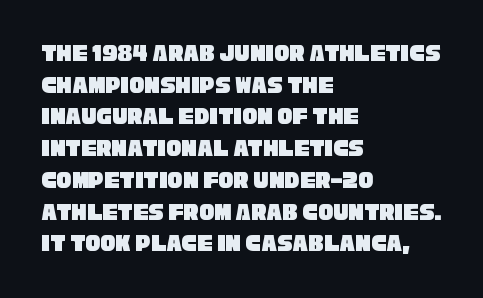
The ragged edge is on the right, which tells us the setting is flush left. Bare-footed words on every line. Regarding leading, the lines here are spaced in the standard way. Honestly, the letter spacing is just normal — you wouldn't notice it.
